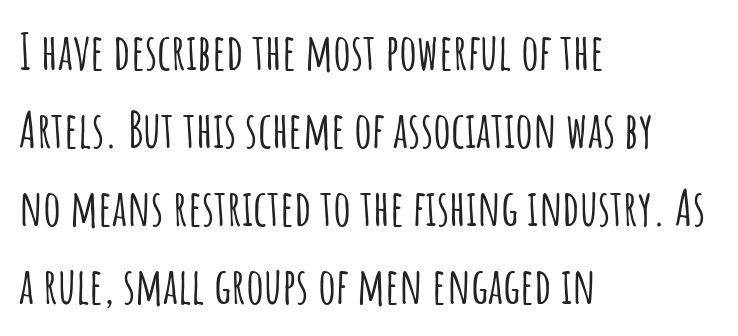
Grotesque or geometric, the face here clearly has no serifs. One glance says typical: line gaps are just what's usual. These lines were composed using upright roman letters. A student would call this left alignment; a typographer would say flush left, rag right. Each letter keeps its own natural width here, so spacing adapts to shape. The horizontal fit of the characters is conventional and even.
